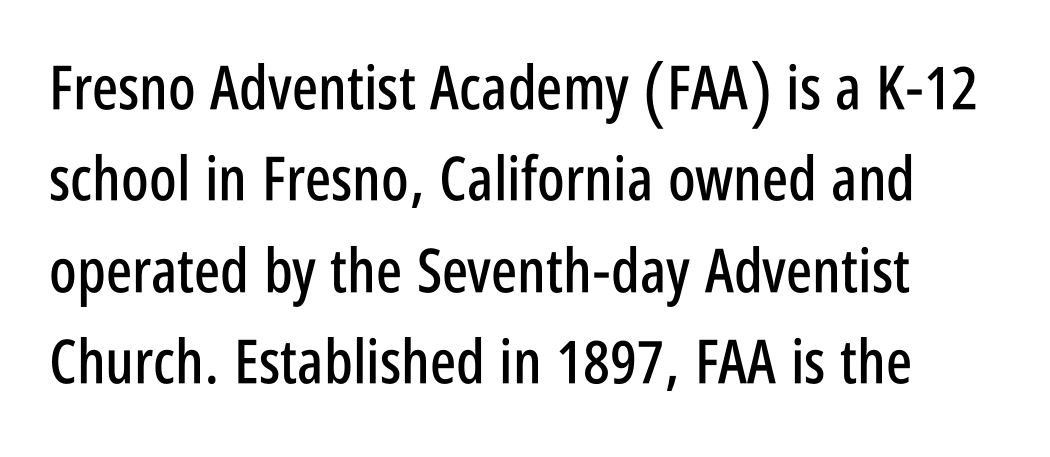
{"serif": "no", "italic": "no", "width": "condensed", "stroke_contrast": "low", "x_height": "large", "monospaced": "no", "underline": "no", "line_spacing": "normal", "line_spacing_ratio": 1.5, "letter_spacing": "normal", "letter_spacing_em": 0.0, "glyph_px": 61}
